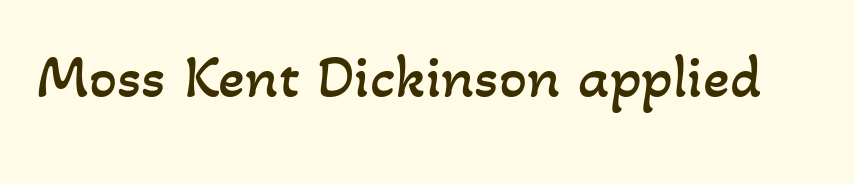
The image shows 62 px regular-weight type; set normal letter spacing, not underlined; low stroke contrast and a small x-height.
